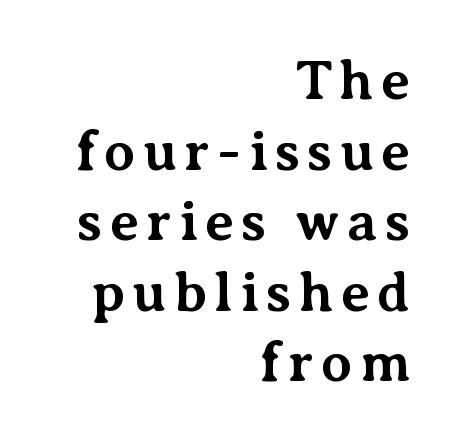
It's the straight-up-and-down kind of type. Successive baselines arrive at the customary interval. These lines are rendered in a variable-pitch font. Each row of text sits above clean, open space.
